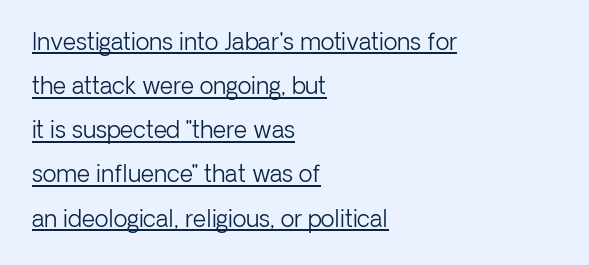
The rendering uses the underline text-decoration. Rows of type keep a wide berth in the vertical direction. Weight: regular or lighter. Alignment: flush left.
